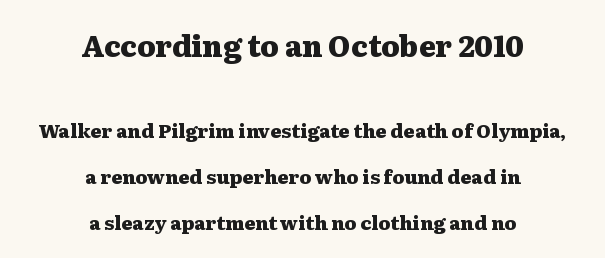
{"serif": "yes", "italic": "no", "bold": "yes", "weight": "heavy", "width": "wide", "stroke_contrast": "medium", "x_height": "medium", "monospaced": "no", "underline": "no", "align": "center", "line_spacing": "loose", "line_spacing_ratio": 2.41, "letter_spacing": "normal", "letter_spacing_em": 0.0, "larger_block": "first", "size_ratio": 1.53, "glyph_px": 29}
